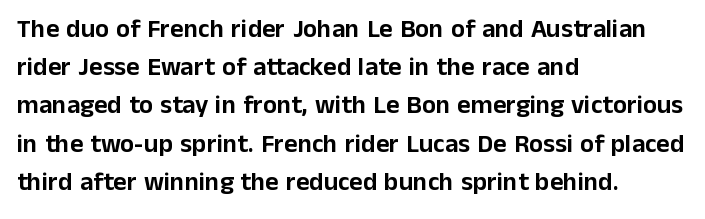
Q: Is the text italic (slanted)? A: No, it is upright.
Q: Is the text underlined? A: No.
Q: How is the paragraph aligned? A: Left-aligned.
Q: Is the spacing between letters normal or unusually wide? A: Normal.
Q: Is the spacing between lines tight, normal or loose? A: Normal.
